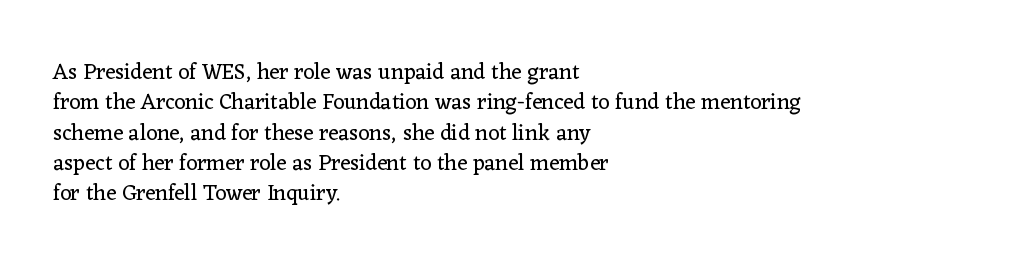
A quiet, ordinary-to-light weight characterises the typeface. The text block is weighted toward the left margin, trailing off unevenly rightward. This rendering leaves character spacing at its baseline value. Characters remain perfectly vertical along every line. The strip under each line holds only bare page.
